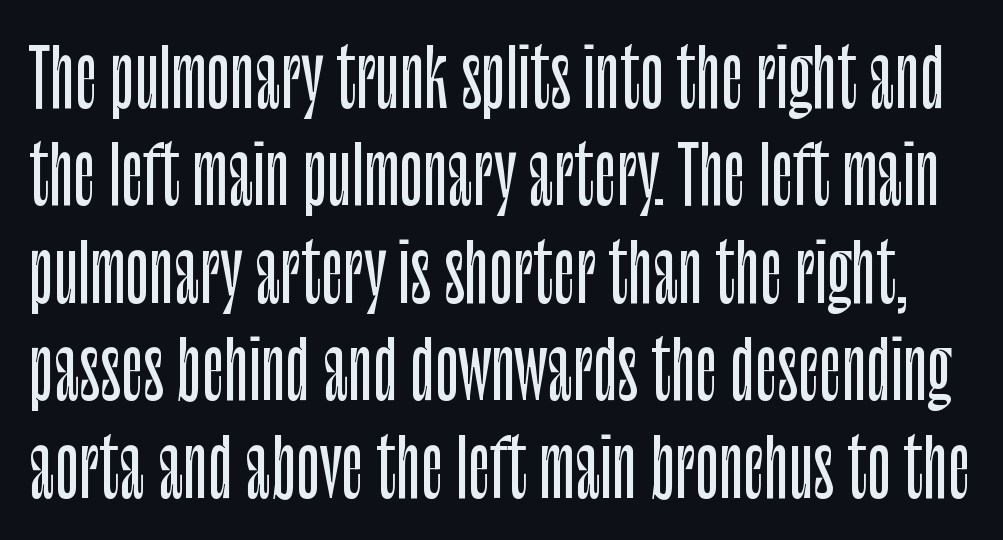
The image shows 78 px condensed sans-serif type, upright; set normal line spacing (1.25x), normal letter spacing, not underlined; low stroke contrast and a large x-height.
